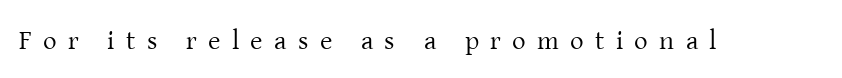
The image shows 27 px text type, upright; set unusually wide letter spacing (+0.42 em), not underlined.
